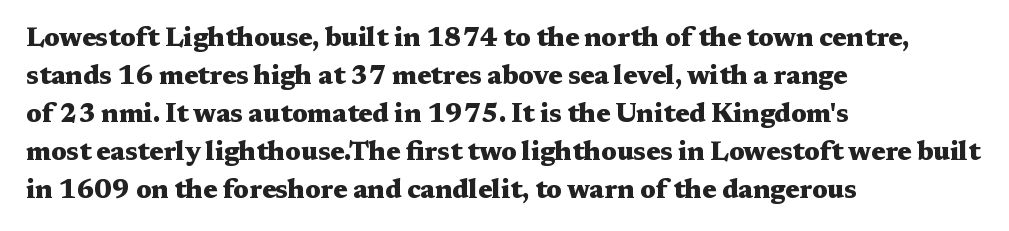
The image shows 26 px bold type, upright; set left-aligned, normal line spacing (1.46x), normal letter spacing, not underlined.
